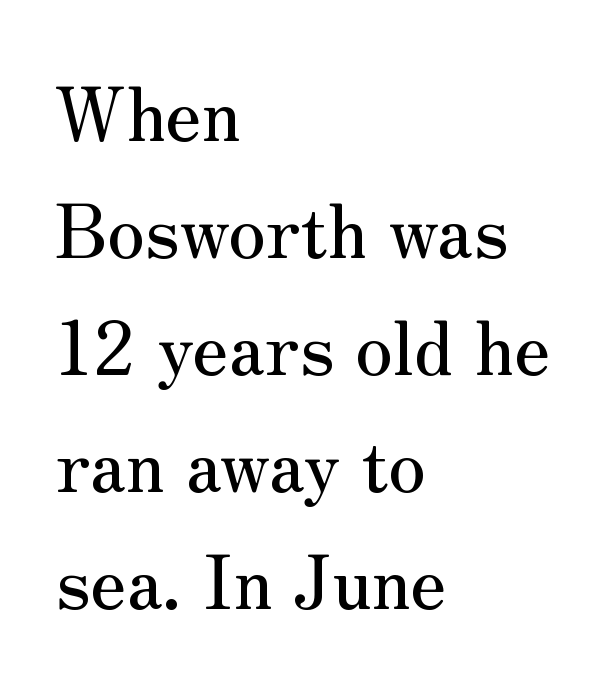
{"serif": "yes", "italic": "no", "width": "normal", "stroke_contrast": "medium", "x_height": "small", "monospaced": "no", "underline": "no", "align": "left", "line_spacing": "normal", "line_spacing_ratio": 1.58, "letter_spacing": "normal", "letter_spacing_em": 0.0, "glyph_px": 74}
